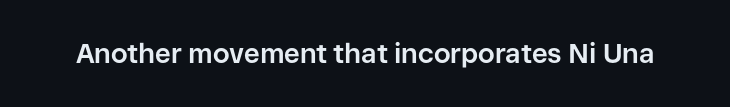
The image shows 27 px bold type, upright; set normal letter spacing, not underlined.
